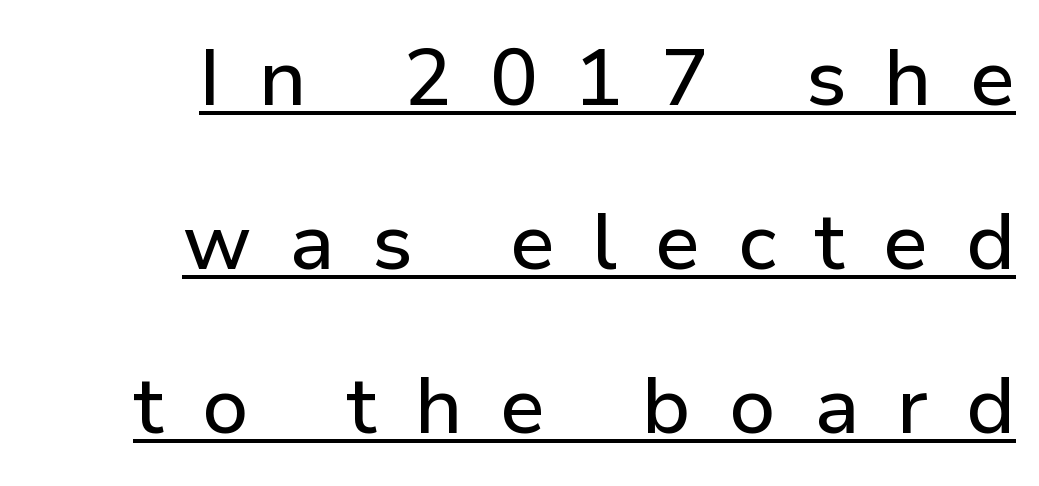
{"serif": "no", "italic": "no", "width": "normal", "stroke_contrast": "low", "x_height": "medium", "monospaced": "no", "underline": "yes", "align": "right", "line_spacing": "loose", "line_spacing_ratio": 2.05, "letter_spacing": "wide", "letter_spacing_em": 0.47, "glyph_px": 80}
